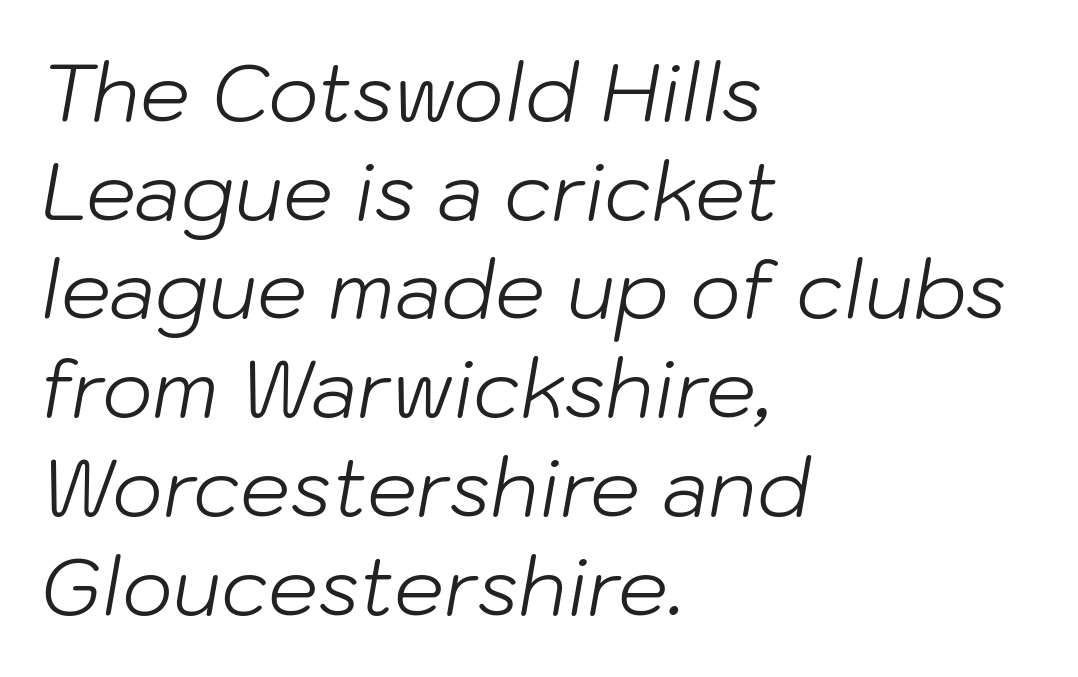
{"italic": "yes", "lean": "right", "slant_degrees": 10, "bold": "no", "weight": "light", "width": "normal", "stroke_contrast": "low", "x_height": "medium", "monospaced": "no", "underline": "no", "align": "left", "line_spacing": "normal", "line_spacing_ratio": 1.25, "letter_spacing": "normal", "letter_spacing_em": 0.0, "glyph_px": 79}
